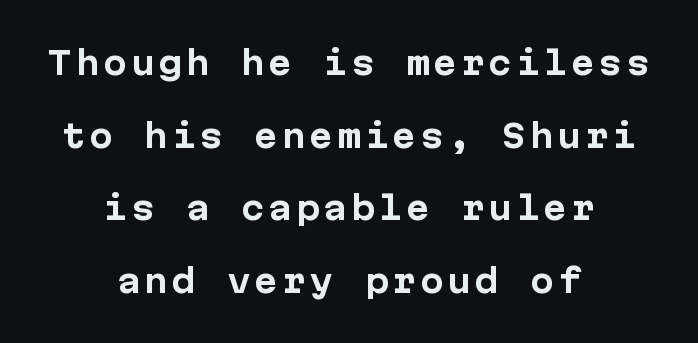
The image shows 32 px bold sans-serif type, upright, monospaced; set centered, loose line spacing (2.27x), not underlined; low stroke contrast and a medium x-height.
